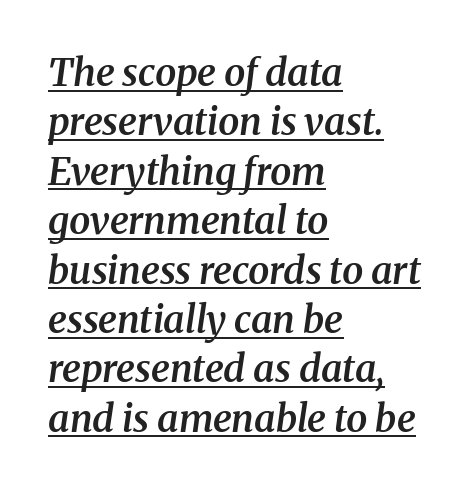
Q: Is the text bold? A: Semi-bold.
Q: Is the text italic (slanted)? A: Yes, it leans right by about 8 degrees.
Q: Is the typeface a serif or a sans-serif typeface? A: Serif.
Q: Is the text underlined? A: Yes.
Q: How is the paragraph aligned? A: Left-aligned.
Q: Is the spacing between letters normal or unusually wide? A: Normal.
Q: Is the spacing between lines tight, normal or loose? A: Normal.
Q: Width (condensed, normal, or wide)? A: Normal.
Q: Stroke contrast? A: Medium.
Q: x-height? A: Medium.
Q: Monospaced? A: No.
